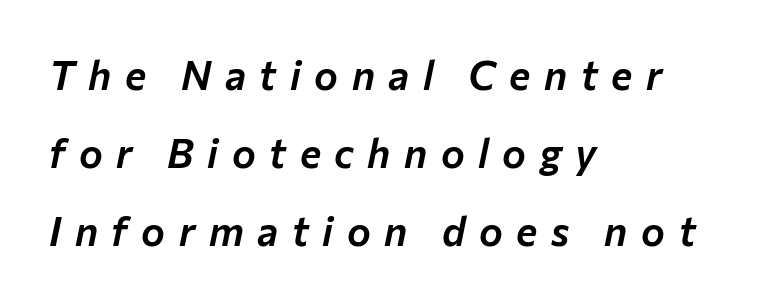
{"italic": "yes", "lean": "right", "slant_degrees": 12, "width": "normal", "stroke_contrast": "low", "x_height": "medium", "monospaced": "no", "underline": "no", "align": "left", "line_spacing": "loose", "line_spacing_ratio": 1.95, "letter_spacing": "wide", "letter_spacing_em": 0.34, "glyph_px": 40}
